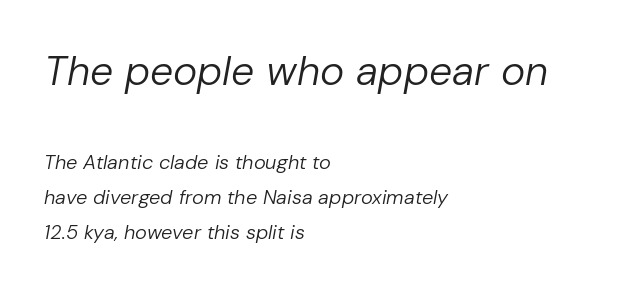
Is the type slanted? Yes — the strokes lean at a clear angle. Spacing verdict: proportional, widths tailored to each character. Line beginnings align vertically; line endings do not. The glyphs are unaccompanied by any horizontal stroke below them. Glyph-to-glyph distance matches everyday printed text. No heavy texture on the line: the type isn't bold.
